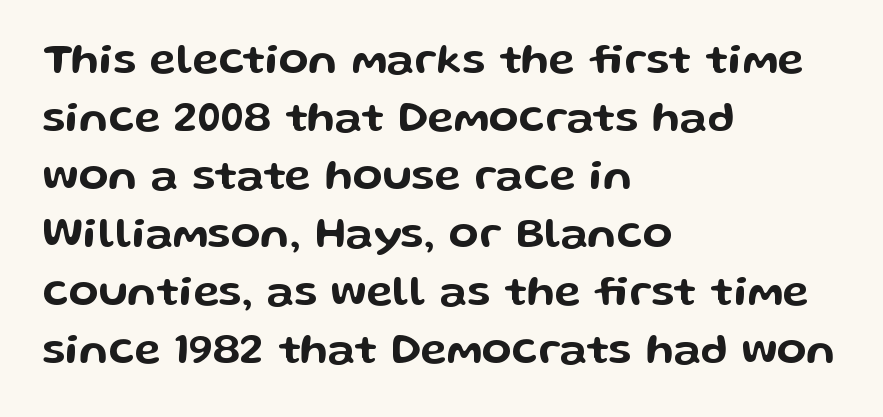
The image shows 44 px wide sans-serif type, upright; set left-aligned, normal line spacing (1.32x), normal letter spacing, not underlined; low stroke contrast and a medium x-height.
